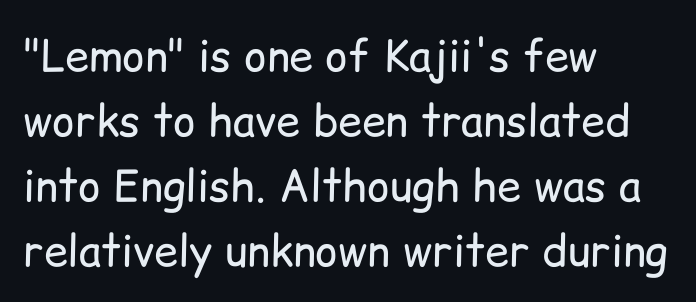
{"serif": "no", "italic": "no", "bold": "no", "weight": "regular", "width": "normal", "stroke_contrast": "low", "x_height": "medium", "monospaced": "no", "underline": "no", "align": "left", "line_spacing": "normal", "line_spacing_ratio": 1.51, "letter_spacing": "normal", "letter_spacing_em": 0.0, "glyph_px": 43}
